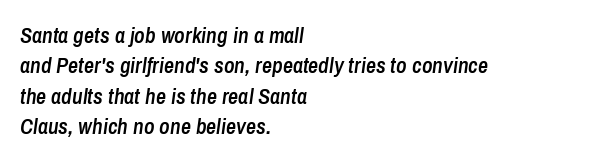
Inter-character spacing is left at the font's built-in metrics. Typesetter's note: demi weight, one step under bold. The ragged edge is on the right, which tells us the setting is flush left. Check under the words: just untouched page. There's an unmistakable incline to the writing here. Baseline-to-baseline distance is the conventional proportion of letter height.
